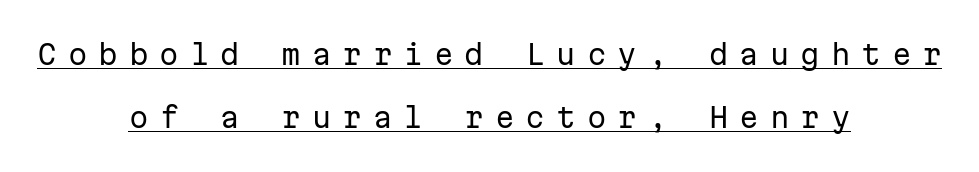
Q: Is the text bold? A: No.
Q: Is the text italic (slanted)? A: No, it is upright.
Q: Is the typeface a serif or a sans-serif typeface? A: Sans-serif.
Q: Is the text underlined? A: Yes.
Q: How is the paragraph aligned? A: Centered.
Q: Is the spacing between letters normal or unusually wide? A: Unusually wide.
Q: Is the spacing between lines tight, normal or loose? A: Loose.
Q: Width (condensed, normal, or wide)? A: Normal.
Q: Stroke contrast? A: Low.
Q: x-height? A: Medium.
Q: Monospaced? A: Yes.
